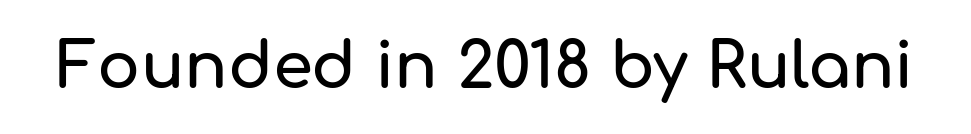
Inter-character spacing is left at the font's built-in metrics. Looks like regular typesetting: each glyph gets only the width it needs. The lettering stays uniformly vertical, giving the passage a roman look. A bare baseline throughout the passage. Observe the absence of serifs on each vertical stroke in this sample.
